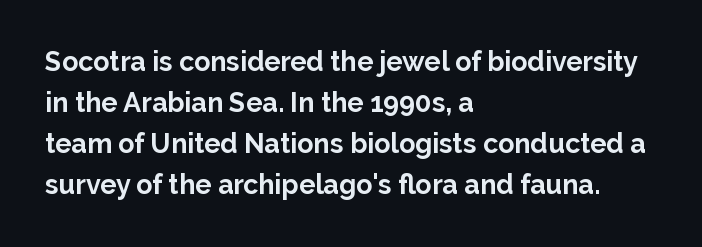
Q: Is the text bold? A: Yes.
Q: Is the text italic (slanted)? A: No, it is upright.
Q: Is the text underlined? A: No.
Q: How is the paragraph aligned? A: Left-aligned.
Q: Is the spacing between letters normal or unusually wide? A: Normal.
Q: Is the spacing between lines tight, normal or loose? A: Normal.
